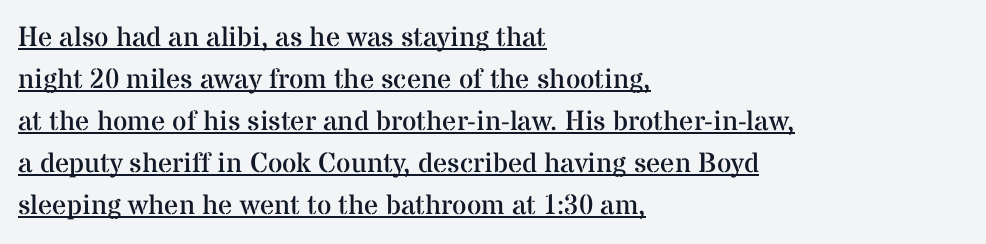
Q: Is the text bold? A: No.
Q: Is the text italic (slanted)? A: No, it is upright.
Q: Is the typeface a serif or a sans-serif typeface? A: Serif.
Q: Is the text underlined? A: Yes.
Q: How is the paragraph aligned? A: Left-aligned.
Q: Is the spacing between letters normal or unusually wide? A: Normal.
Q: Is the spacing between lines tight, normal or loose? A: Normal.
Q: Width (condensed, normal, or wide)? A: Normal.
Q: Stroke contrast? A: Medium.
Q: x-height? A: Medium.
Q: Monospaced? A: No.
